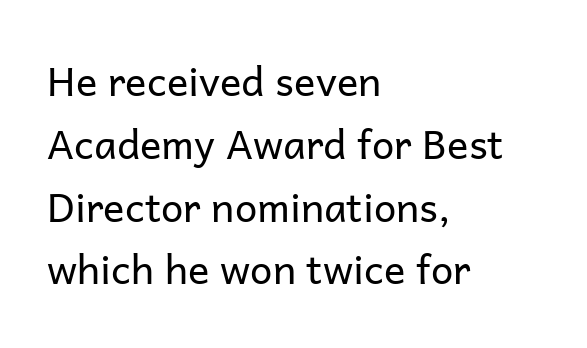
{"serif": "no", "italic": "no", "bold": "no", "weight": "regular", "width": "normal", "stroke_contrast": "low", "x_height": "medium", "monospaced": "no", "underline": "no", "align": "left", "line_spacing": "normal", "line_spacing_ratio": 1.57, "letter_spacing": "normal", "letter_spacing_em": 0.0, "glyph_px": 40}
